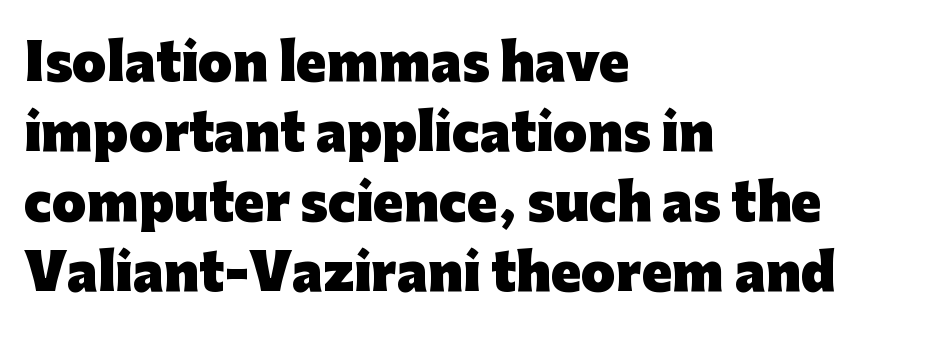
Q: Is the text bold? A: Yes.
Q: Is the text italic (slanted)? A: No, it is upright.
Q: Is the typeface a serif or a sans-serif typeface? A: Sans-serif.
Q: Is the text underlined? A: No.
Q: How is the paragraph aligned? A: Left-aligned.
Q: Is the spacing between letters normal or unusually wide? A: Normal.
Q: Is the spacing between lines tight, normal or loose? A: Normal.
Q: Width (condensed, normal, or wide)? A: Normal.
Q: Stroke contrast? A: Low.
Q: x-height? A: Medium.
Q: Monospaced? A: No.
